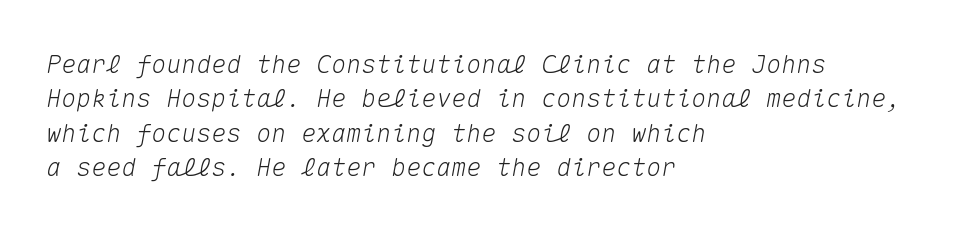
The image shows 25 px text type, italic (leaning right); set left-aligned, normal line spacing (1.38x), normal letter spacing, not underlined.
